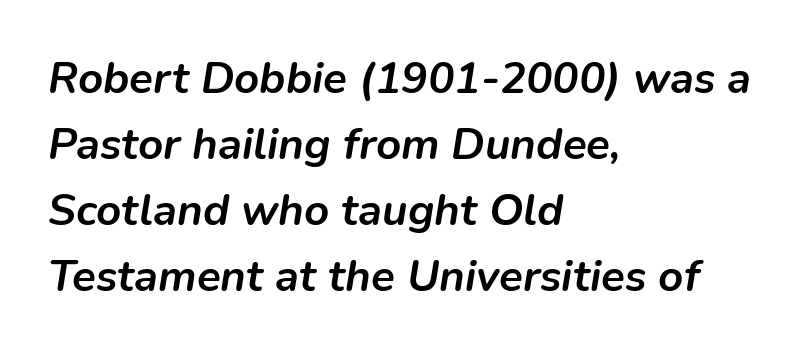
Compared with ordinary roman type, these characters are visibly tilted. Honestly, the row spacing looks completely unremarkable. The horizontal fit of the characters is conventional and even. Thick stems and heavy bowls — unmistakably bold. This rendering uses left alignment, leaving the right contour irregular.
